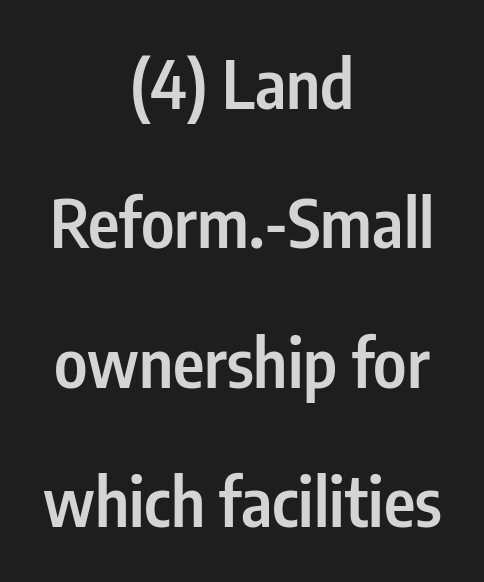
Q: Is the text bold? A: Semi-bold.
Q: Is the text italic (slanted)? A: No, it is upright.
Q: Is the typeface a serif or a sans-serif typeface? A: Sans-serif.
Q: Is the text underlined? A: No.
Q: How is the paragraph aligned? A: Centered.
Q: Is the spacing between letters normal or unusually wide? A: Normal.
Q: Is the spacing between lines tight, normal or loose? A: Loose.
Q: Width (condensed, normal, or wide)? A: Condensed.
Q: Stroke contrast? A: Low.
Q: x-height? A: Medium.
Q: Monospaced? A: No.
